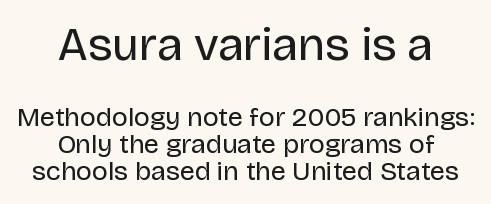
Q: Is the text bold? A: No.
Q: Is the text italic (slanted)? A: No, it is upright.
Q: Is the typeface a serif or a sans-serif typeface? A: Sans-serif.
Q: Is the text underlined? A: No.
Q: How is the paragraph aligned? A: Centered.
Q: Is the spacing between letters normal or unusually wide? A: Normal.
Q: Is the spacing between lines tight, normal or loose? A: Tight.
Q: Which block of text is set in a larger size, the first (top) or the second (bottom)? A: The first (top) one.
Q: Width (condensed, normal, or wide)? A: Normal.
Q: Stroke contrast? A: Low.
Q: x-height? A: Large.
Q: Monospaced? A: No.
